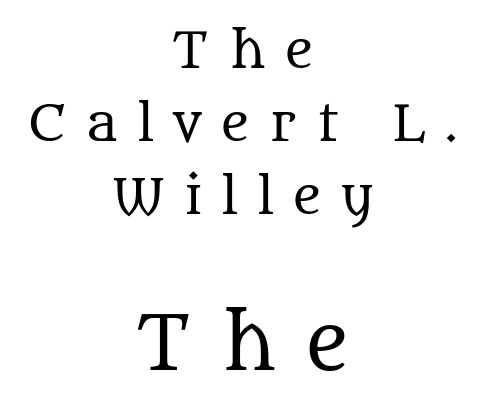
Q: Is the text bold? A: No.
Q: Is the text italic (slanted)? A: No, it is upright.
Q: Is the typeface a serif or a sans-serif typeface? A: Serif.
Q: Is the text underlined? A: No.
Q: How is the paragraph aligned? A: Centered.
Q: Is the spacing between letters normal or unusually wide? A: Unusually wide.
Q: Is the spacing between lines tight, normal or loose? A: Normal.
Q: Which block of text is set in a larger size, the first (top) or the second (bottom)? A: The second (bottom) one.
Q: Width (condensed, normal, or wide)? A: Normal.
Q: Stroke contrast? A: Medium.
Q: x-height? A: Large.
Q: Monospaced? A: No.
